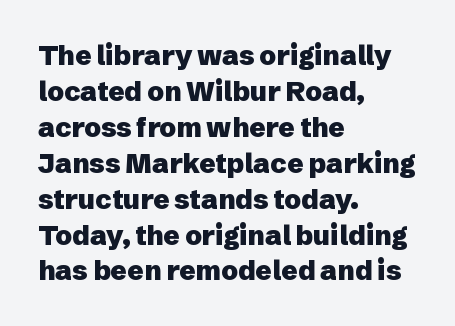
The image shows 27 px bold type, upright; set left-aligned, normal line spacing (1.33x), normal letter spacing, not underlined.
